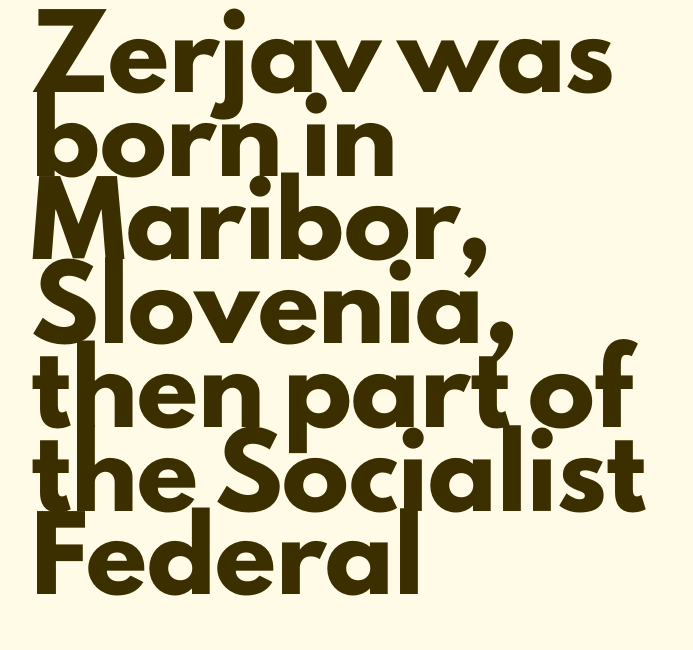
Q: Is the text bold? A: Yes.
Q: Is the text italic (slanted)? A: No, it is upright.
Q: Is the typeface a serif or a sans-serif typeface? A: Sans-serif.
Q: Is the text underlined? A: No.
Q: How is the paragraph aligned? A: Left-aligned.
Q: Is the spacing between letters normal or unusually wide? A: Normal.
Q: Is the spacing between lines tight, normal or loose? A: Normal.
Q: Width (condensed, normal, or wide)? A: Normal.
Q: Stroke contrast? A: Low.
Q: x-height? A: Small.
Q: Monospaced? A: No.
